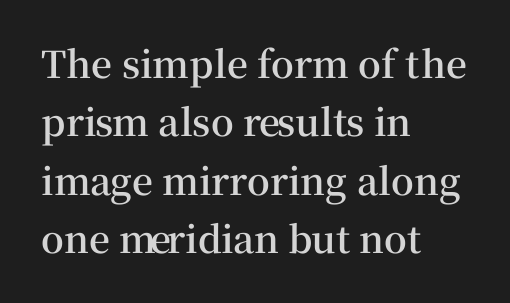
Q: Is the text bold? A: Semi-bold.
Q: Is the text italic (slanted)? A: No, it is upright.
Q: Is the typeface a serif or a sans-serif typeface? A: Serif.
Q: Is the text underlined? A: No.
Q: How is the paragraph aligned? A: Left-aligned.
Q: Is the spacing between letters normal or unusually wide? A: Normal.
Q: Is the spacing between lines tight, normal or loose? A: Normal.
Q: Width (condensed, normal, or wide)? A: Normal.
Q: Stroke contrast? A: Medium.
Q: x-height? A: Medium.
Q: Monospaced? A: No.
